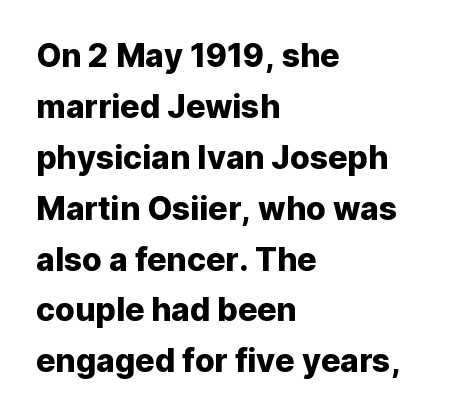
Q: Is the text italic (slanted)? A: No, it is upright.
Q: Is the typeface a serif or a sans-serif typeface? A: Sans-serif.
Q: Is the text underlined? A: No.
Q: How is the paragraph aligned? A: Left-aligned.
Q: Is the spacing between letters normal or unusually wide? A: Normal.
Q: Is the spacing between lines tight, normal or loose? A: Normal.
Q: Width (condensed, normal, or wide)? A: Normal.
Q: Stroke contrast? A: Low.
Q: x-height? A: Medium.
Q: Monospaced? A: No.
